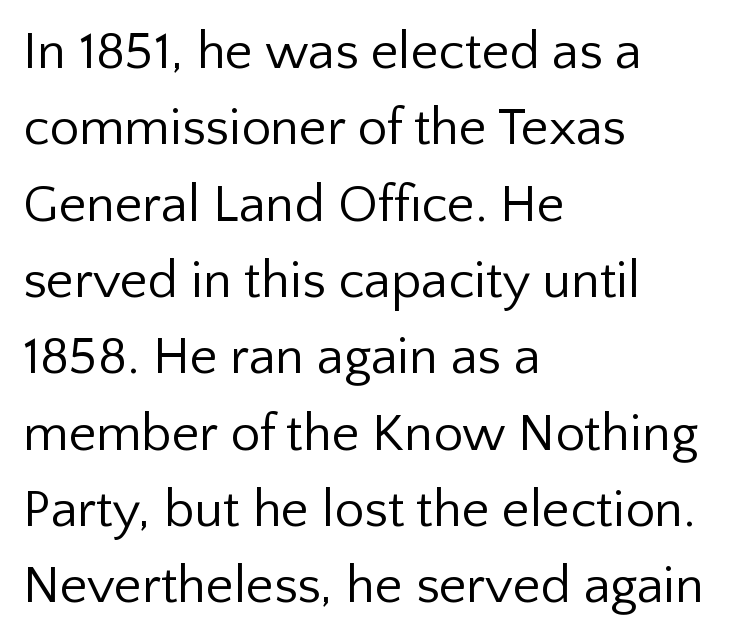
The image shows 53 px regular-weight sans-serif type, upright; set left-aligned, normal line spacing (1.44x), normal letter spacing, not underlined; low stroke contrast and a medium x-height.
